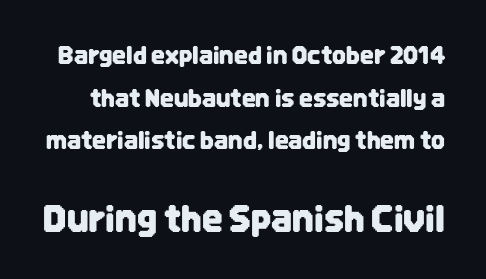
Q: Is the text italic (slanted)? A: No, it is upright.
Q: Is the typeface a serif or a sans-serif typeface? A: Sans-serif.
Q: Is the text underlined? A: No.
Q: Is the spacing between letters normal or unusually wide? A: Normal.
Q: Which block of text is set in a larger size, the first (top) or the second (bottom)? A: The second (bottom) one.
Q: Width (condensed, normal, or wide)? A: Condensed.
Q: Stroke contrast? A: Low.
Q: x-height? A: Large.
Q: Monospaced? A: No.
